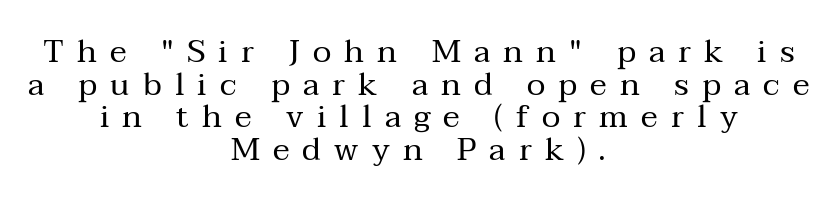
The image shows 32 px regular-weight serif type, upright; set centered, tight line spacing (1.02x), unusually wide letter spacing (+0.41 em), not underlined; medium stroke contrast and a medium x-height.
